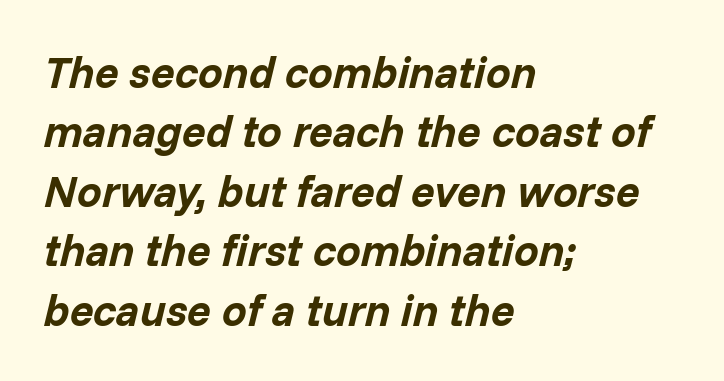
Q: Is the text bold? A: Yes.
Q: Is the text italic (slanted)? A: Yes, it leans right by about 14 degrees.
Q: Is the text underlined? A: No.
Q: How is the paragraph aligned? A: Left-aligned.
Q: Is the spacing between letters normal or unusually wide? A: Normal.
Q: Is the spacing between lines tight, normal or loose? A: Normal.
Q: Width (condensed, normal, or wide)? A: Normal.
Q: Stroke contrast? A: Low.
Q: x-height? A: Medium.
Q: Monospaced? A: No.
